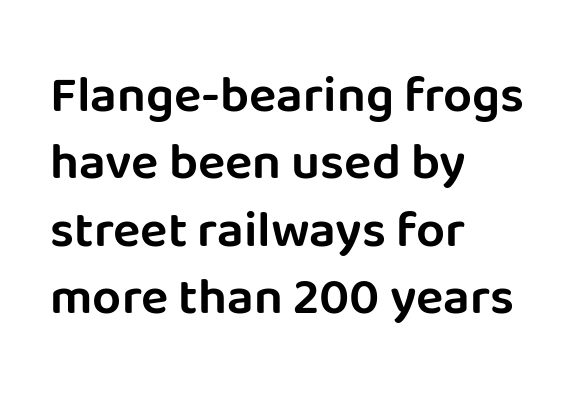
Upright lettering throughout. Compared with typical body copy, the letter spacing here is the same. The baseline area is clear. Line beginnings align vertically; line endings do not. Each letter keeps its own natural width here, so spacing adapts to shape. What kind of face is this? One without serifs — a sans.
